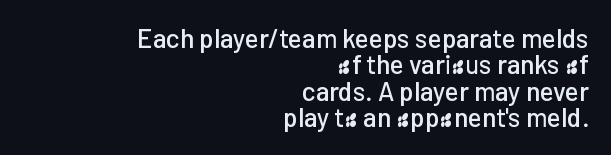
Upright lettering throughout. Look at the tracking — it's just the regular setting, nothing added. Is the block centered? No — it sits flush against the right margin. Clear beneath every line of the passage. The rendering uses a small line-height, squeezing the rows.
